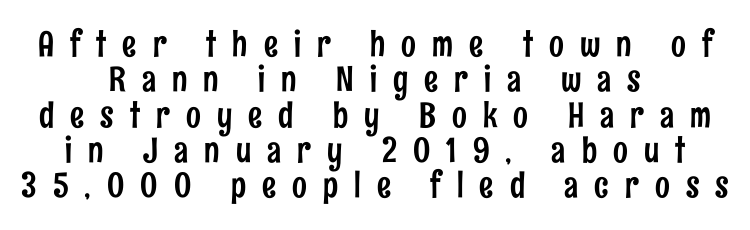
The paragraph has two soft edges and a firm central axis. The letterforms stand isolated, each surrounded by extra space. How would I describe the line gaps? Narrow and economical. Rule under the text: the space is simply empty.
